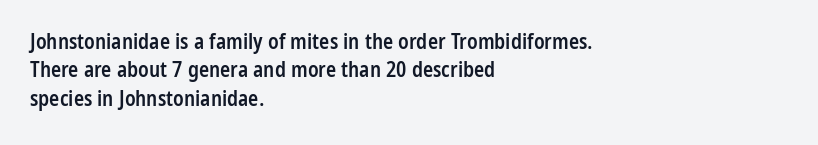
The image shows 21 px text type, upright; set left-aligned, normal line spacing (1.35x), normal letter spacing, not underlined.
